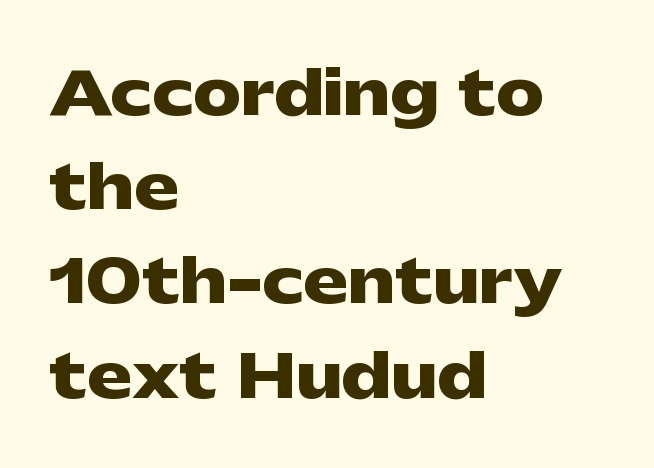
{"serif": "no", "italic": "no", "bold": "yes", "weight": "heavy", "width": "wide", "stroke_contrast": "low", "x_height": "medium", "monospaced": "no", "underline": "no", "align": "left", "line_spacing": "normal", "line_spacing_ratio": 1.57, "letter_spacing": "normal", "letter_spacing_em": 0.0, "glyph_px": 60}
